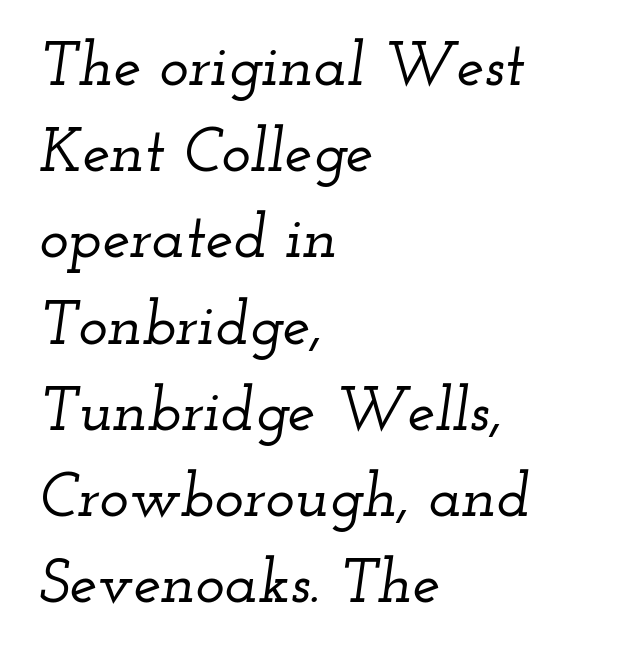
{"serif": "yes", "italic": "yes", "lean": "right", "slant_degrees": 12, "width": "wide", "stroke_contrast": "low", "x_height": "small", "monospaced": "no", "underline": "no", "align": "left", "line_spacing": "normal", "line_spacing_ratio": 1.39, "letter_spacing": "normal", "letter_spacing_em": 0.0, "glyph_px": 62}
